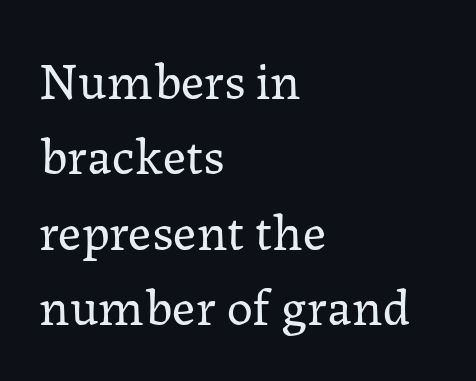
{"serif": "yes", "italic": "no", "bold": "no", "weight": "regular", "width": "normal", "stroke_contrast": "low", "x_height": "medium", "monospaced": "no", "underline": "no", "align": "left", "line_spacing": "normal", "line_spacing_ratio": 1.45, "letter_spacing": "normal", "letter_spacing_em": 0.0, "glyph_px": 52}
